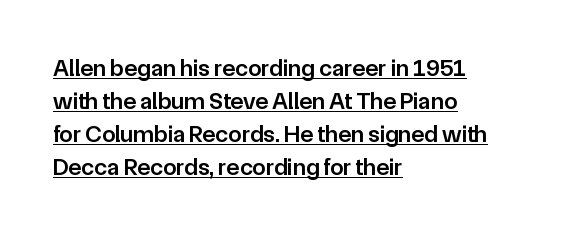
Students, this is semibold: more ink than regular, less than bold. Is there much room between lines? A standard amount, neither cramped nor airy. In CSS terms this would be text-align: left. Does the lettering tilt? It doesn't — this is upright. Words appear dense and cohesive because spacing is normal. The sample's only ornament is a line tracing under the words.
